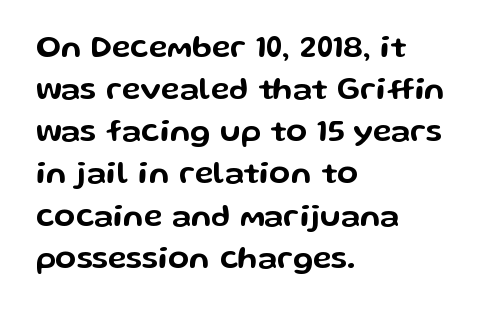
The image shows 31 px wide sans-serif type, upright; set left-aligned, normal line spacing (1.36x), normal letter spacing, not underlined; low stroke contrast and a medium x-height.
